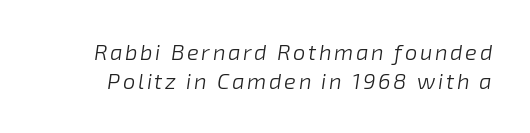
The image shows 22 px text type, italic (leaning right); set normal line spacing (1.33x), not underlined.
